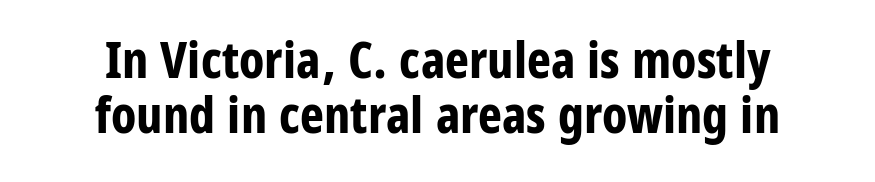
Q: Is the text bold? A: Yes.
Q: Is the text italic (slanted)? A: No, it is upright.
Q: Is the typeface a serif or a sans-serif typeface? A: Sans-serif.
Q: Is the text underlined? A: No.
Q: How is the paragraph aligned? A: Centered.
Q: Is the spacing between letters normal or unusually wide? A: Normal.
Q: Is the spacing between lines tight, normal or loose? A: Tight.
Q: Width (condensed, normal, or wide)? A: Condensed.
Q: Stroke contrast? A: Low.
Q: x-height? A: Large.
Q: Monospaced? A: No.
